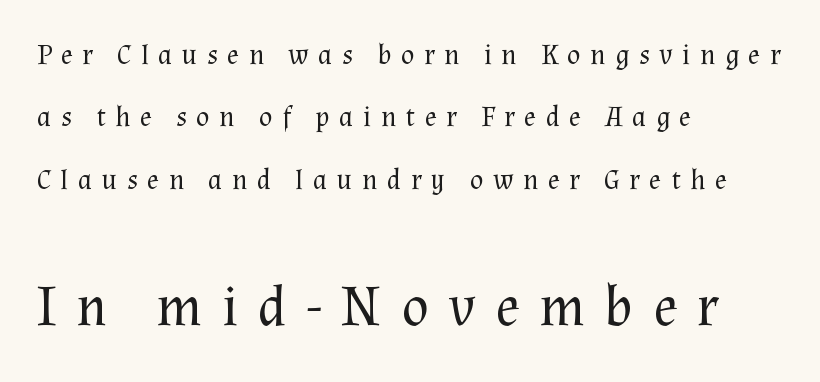
The image shows 57 px regular-weight type, upright; set left-aligned, loose line spacing (2.23x), unusually wide letter spacing (+0.34 em), not underlined; the second (bottom) block is 2.04x larger; medium stroke contrast and a medium x-height.
